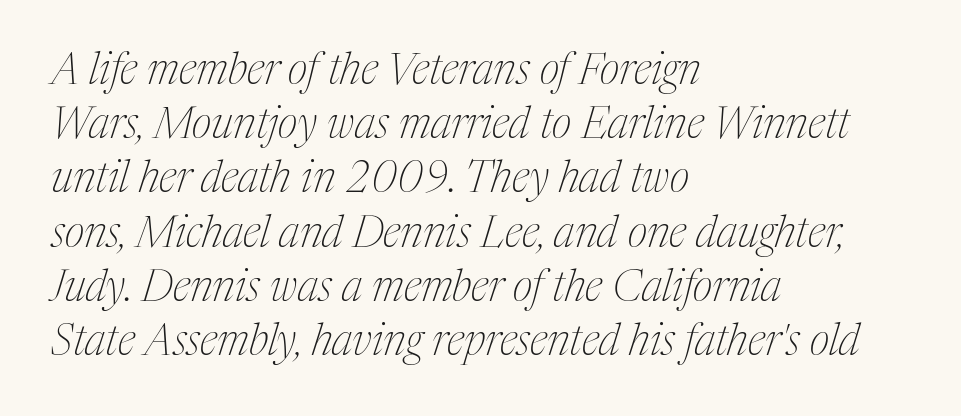
Heft: none added — not bold. These lines are set flush left with a ragged right edge. The text was rendered using a seriffed face with decorative stroke endings. The passage shown is not underscored anywhere. Each letter keeps its own natural width here, so spacing adapts to shape.
